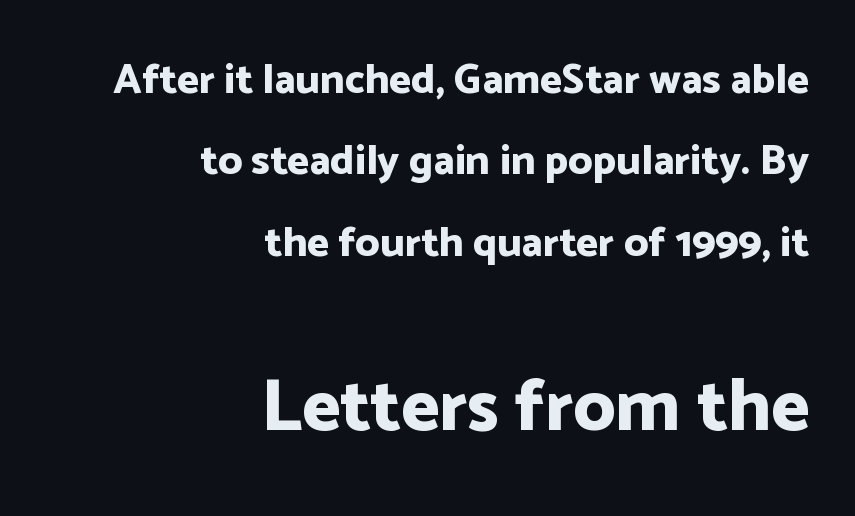
{"serif": "no", "italic": "no", "bold": "yes", "weight": "bold", "width": "normal", "stroke_contrast": "low", "x_height": "medium", "monospaced": "no", "underline": "no", "align": "right", "line_spacing": "loose", "line_spacing_ratio": 1.94, "letter_spacing": "normal", "letter_spacing_em": 0.0, "larger_block": "second", "size_ratio": 1.74, "glyph_px": 73}
